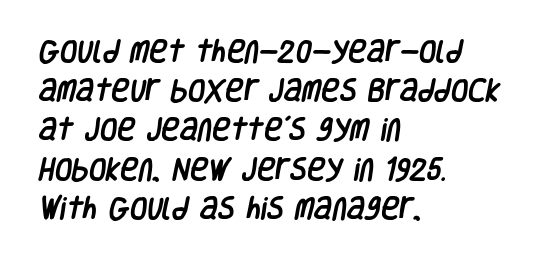
The lines are quadded left. Observe the ordinary spacing: letters are neighbours, not strangers. The string is rendered with underlining switched off. Each new line begins a customary step beneath the previous one.
